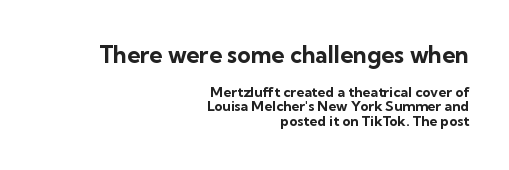
Large over small — that's the arrangement of the two blocks here. Vertically, the passage feels compressed, each row crowding the next. The foot of each line stays bare and open. A roman cut, with each character standing at attention. The horizontal fit of the characters is conventional and even.
